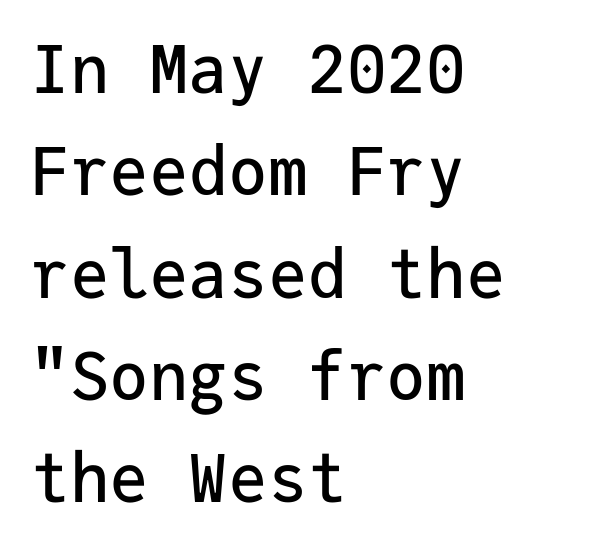
{"serif": "no", "italic": "no", "width": "normal", "stroke_contrast": "low", "x_height": "medium", "monospaced": "yes", "underline": "no", "align": "left", "line_spacing": "normal", "line_spacing_ratio": 1.55, "letter_spacing": "normal", "letter_spacing_em": 0.0, "glyph_px": 66}
